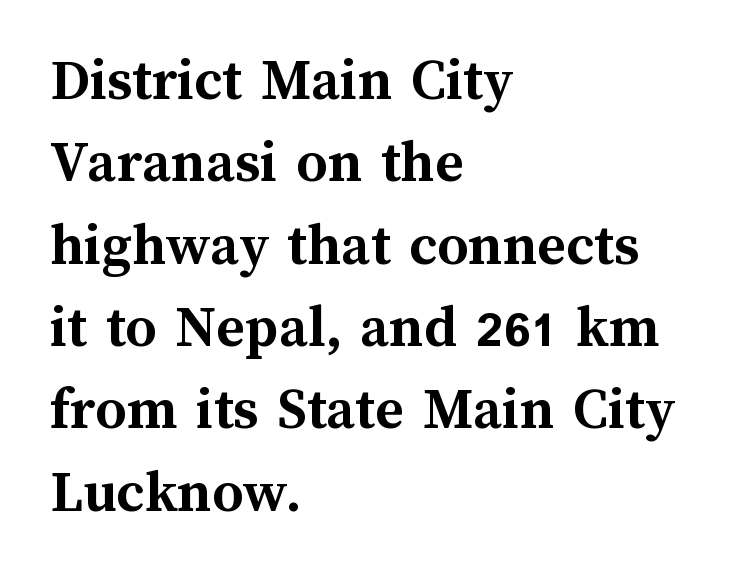
Q: Is the text bold? A: Yes.
Q: Is the text italic (slanted)? A: No, it is upright.
Q: Is the text underlined? A: No.
Q: How is the paragraph aligned? A: Left-aligned.
Q: Is the spacing between letters normal or unusually wide? A: Normal.
Q: Is the spacing between lines tight, normal or loose? A: Normal.
Q: Width (condensed, normal, or wide)? A: Normal.
Q: Stroke contrast? A: Medium.
Q: x-height? A: Medium.
Q: Monospaced? A: No.
